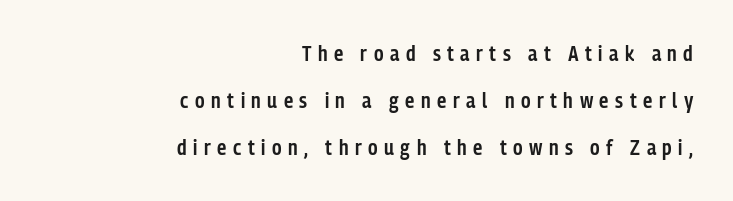
The image shows 21 px text type, upright; set right-aligned, loose line spacing (2.24x), unusually wide letter spacing (+0.31 em), not underlined.
